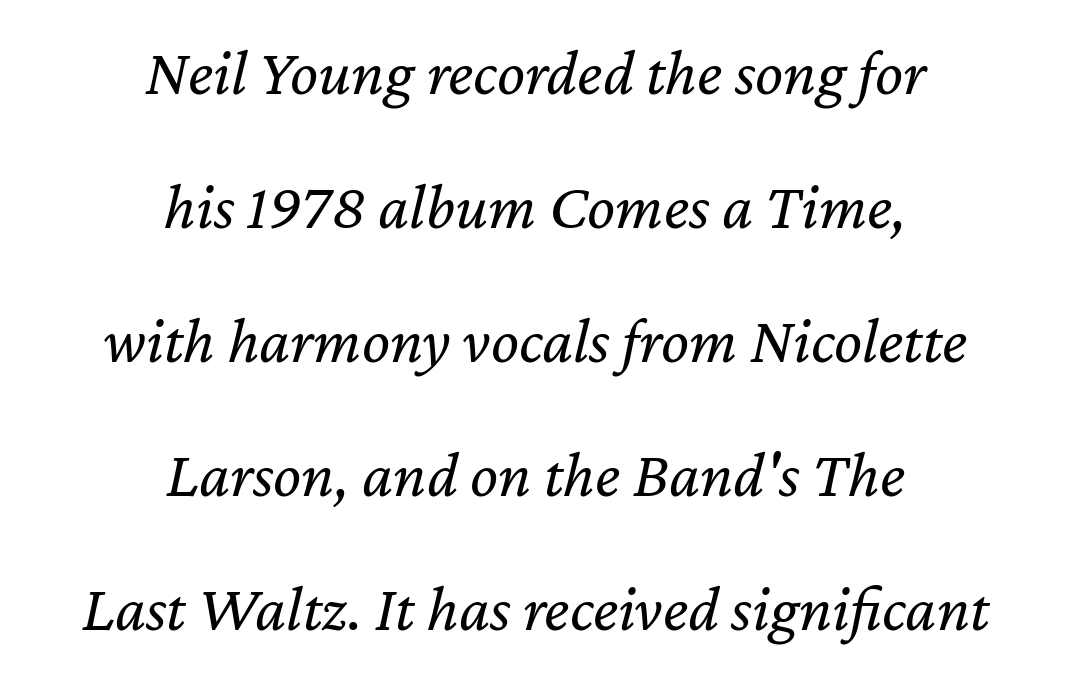
{"italic": "yes", "lean": "right", "slant_degrees": 12, "bold": "no", "weight": "regular", "width": "normal", "stroke_contrast": "low", "x_height": "medium", "monospaced": "no", "underline": "no", "align": "center", "line_spacing": "loose", "line_spacing_ratio": 2.03, "letter_spacing": "normal", "letter_spacing_em": 0.0, "glyph_px": 66}
